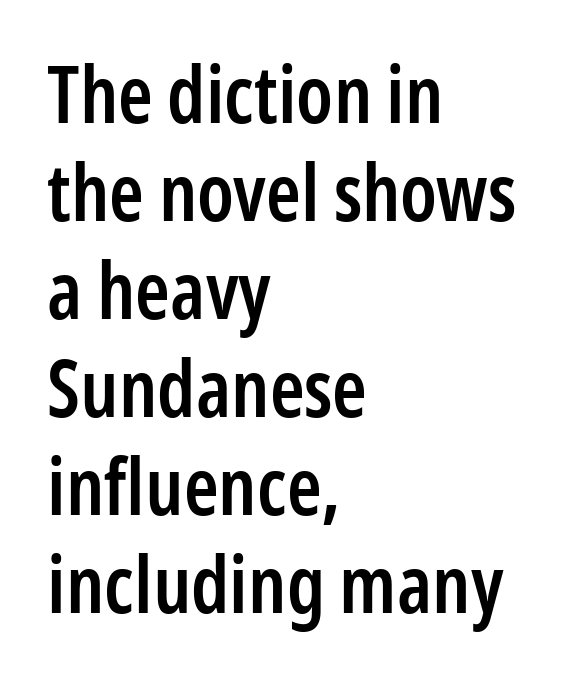
The image shows 79 px semibold, condensed sans-serif type, upright; set left-aligned, line spacing 1.24x, normal letter spacing, not underlined; low stroke contrast and a medium x-height.
